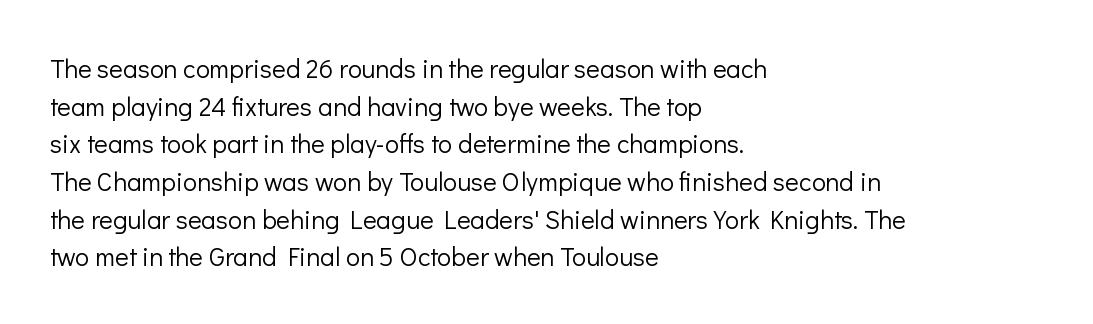
The image shows 26 px text type, upright; set left-aligned, normal line spacing (1.45x), normal letter spacing, not underlined.
